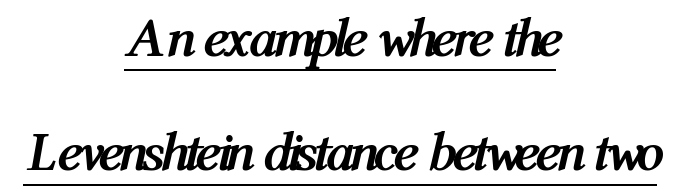
{"italic": "yes", "lean": "right", "slant_degrees": 12, "bold": "yes", "weight": "semibold", "width": "condensed", "stroke_contrast": "medium", "x_height": "medium", "monospaced": "no", "underline": "yes", "align": "center", "line_spacing": "loose", "line_spacing_ratio": 2.08, "letter_spacing": "normal", "letter_spacing_em": 0.0, "glyph_px": 55}
